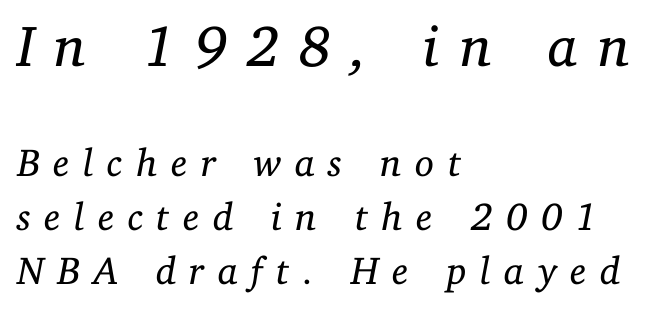
{"serif": "yes", "italic": "yes", "lean": "right", "slant_degrees": 11, "bold": "no", "weight": "regular", "width": "normal", "stroke_contrast": "low", "x_height": "medium", "monospaced": "no", "underline": "no", "align": "left", "line_spacing": "normal", "line_spacing_ratio": 1.38, "letter_spacing": "wide", "letter_spacing_em": 0.34, "larger_block": "first", "size_ratio": 1.49, "glyph_px": 58}
